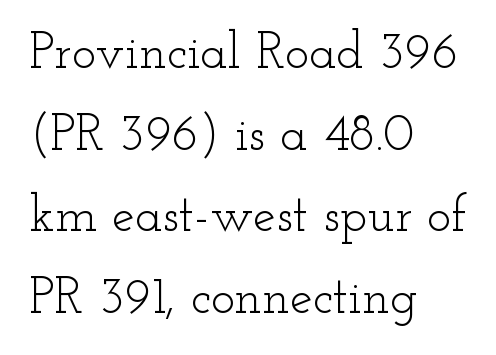
The image shows 51 px light, wide serif type, upright; set left-aligned, normal line spacing (1.6x), normal letter spacing, not underlined; low stroke contrast and a small x-height.
